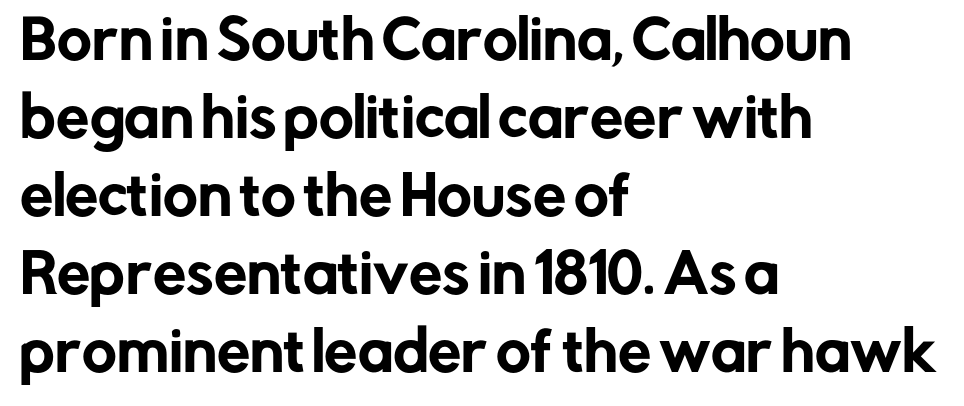
Default kerning and tracking; the words read as compact shapes. Here the designer chose a conventional face with non-uniform glyph widths. Notice how the stems are strictly vertical — no italics here. If you drew a ruler down the left edge, every line would touch it.
